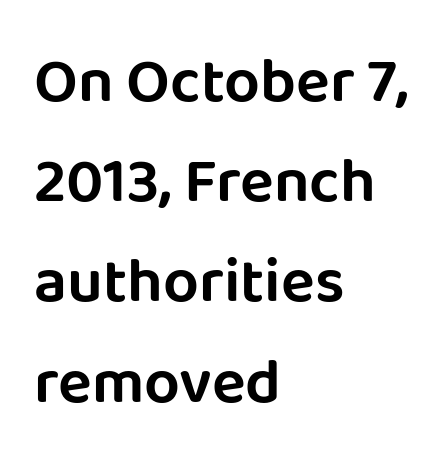
Each word holds together tightly as a unit, with standard inter-letter gaps. Proportional: the letters do not fall into vertical columns. Compared with typical paragraphs, the rows here are spaced about the same. The glyphs are unaccompanied by any horizontal stroke below them.
